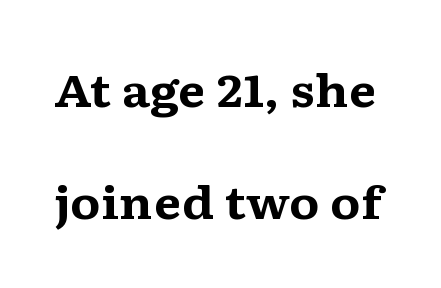
The image shows 45 px bold, wide serif type, upright; set loose line spacing (2.49x), normal letter spacing, not underlined; medium stroke contrast and a medium x-height.
